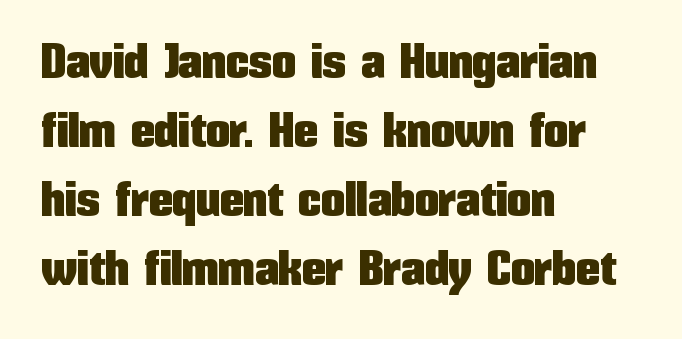
The image shows 48 px condensed sans-serif type, upright; set left-aligned, normal line spacing (1.44x), normal letter spacing, not underlined; low stroke contrast and a medium x-height.
